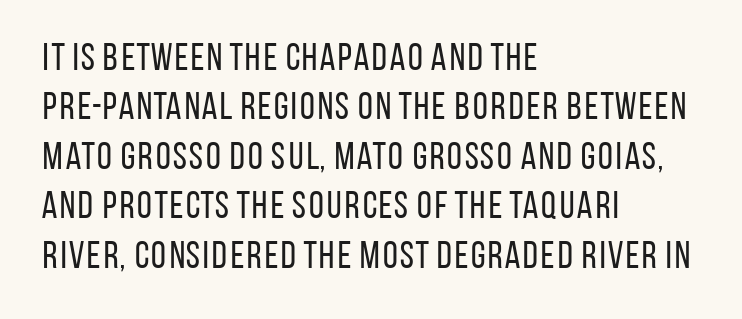
Notice how the stems are strictly vertical — no italics here. The lines in this sample share a left origin and differ only in where they stop. A light-to-regular cut is what we see here. If you measured baseline to baseline, you'd find a middling distance. Descenders hang freely into open space.
